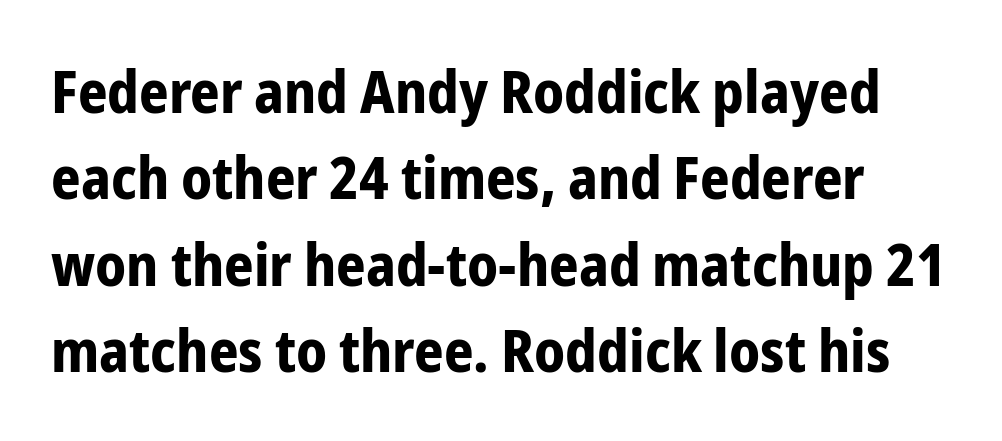
Q: Is the text bold? A: Yes.
Q: Is the text italic (slanted)? A: No, it is upright.
Q: Is the typeface a serif or a sans-serif typeface? A: Sans-serif.
Q: Is the text underlined? A: No.
Q: Is the spacing between letters normal or unusually wide? A: Normal.
Q: Is the spacing between lines tight, normal or loose? A: Normal.
Q: Width (condensed, normal, or wide)? A: Condensed.
Q: Stroke contrast? A: Low.
Q: x-height? A: Medium.
Q: Monospaced? A: No.
